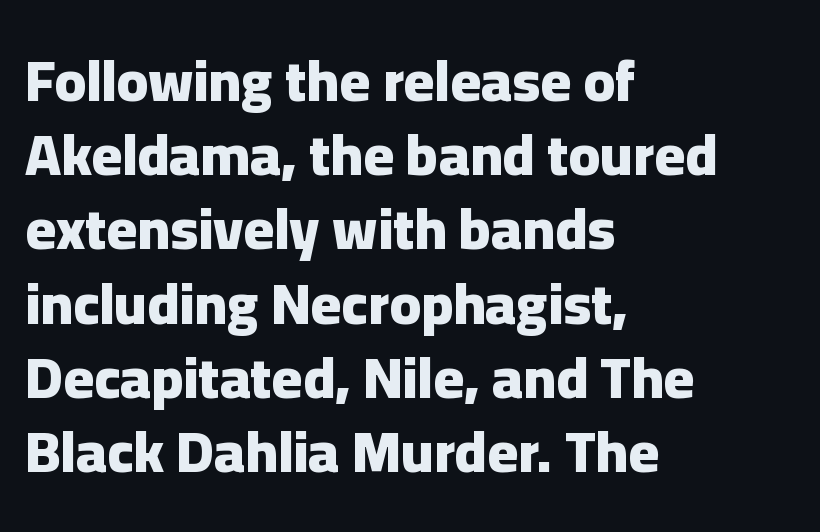
Q: Is the text bold? A: Yes.
Q: Is the text italic (slanted)? A: No, it is upright.
Q: Is the typeface a serif or a sans-serif typeface? A: Sans-serif.
Q: Is the text underlined? A: No.
Q: How is the paragraph aligned? A: Left-aligned.
Q: Is the spacing between letters normal or unusually wide? A: Normal.
Q: Is the spacing between lines tight, normal or loose? A: Normal.
Q: Width (condensed, normal, or wide)? A: Normal.
Q: Stroke contrast? A: Low.
Q: x-height? A: Medium.
Q: Monospaced? A: No.
